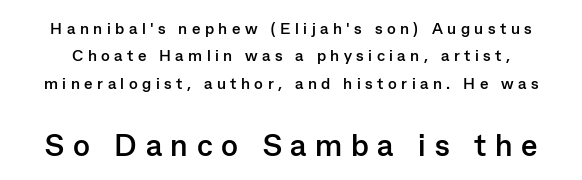
Just letters on the line, the space beneath them empty. The letters advance in unequal steps, a hallmark of proportional type. Grotesque or geometric, the face here clearly has no serifs. Weight check: bold — yes, fully. The specimen reads as upright at a glance. Characters follow at a spacing far wider than the type designer built in.
